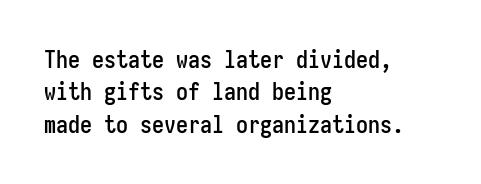
Q: Is the text italic (slanted)? A: No, it is upright.
Q: Is the text underlined? A: No.
Q: How is the paragraph aligned? A: Left-aligned.
Q: Is the spacing between letters normal or unusually wide? A: Normal.
Q: Is the spacing between lines tight, normal or loose? A: Normal.
